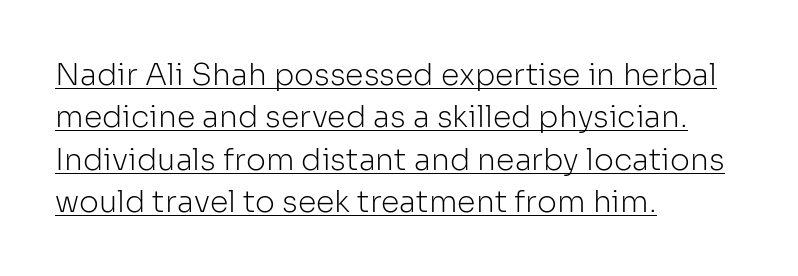
The image shows 30 px light sans-serif type, upright; set left-aligned, normal line spacing (1.41x), normal letter spacing, underlined; low stroke contrast and a medium x-height.
